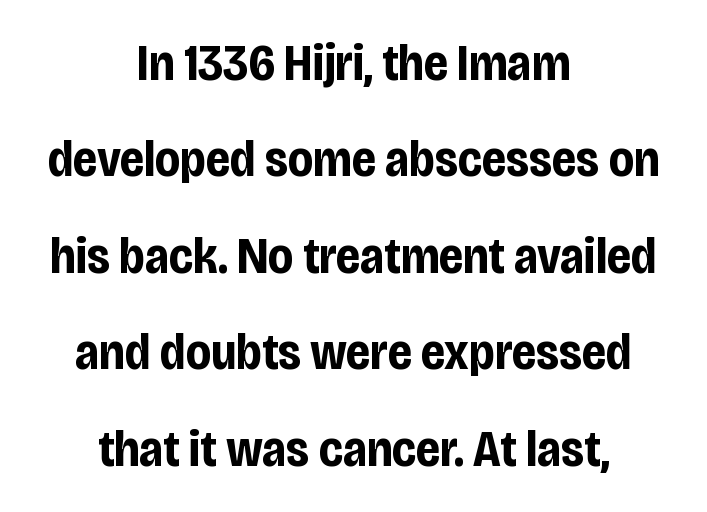
Q: Is the text bold? A: Yes.
Q: Is the text italic (slanted)? A: No, it is upright.
Q: Is the typeface a serif or a sans-serif typeface? A: Sans-serif.
Q: Is the text underlined? A: No.
Q: How is the paragraph aligned? A: Centered.
Q: Is the spacing between letters normal or unusually wide? A: Normal.
Q: Width (condensed, normal, or wide)? A: Condensed.
Q: Stroke contrast? A: Low.
Q: x-height? A: Large.
Q: Monospaced? A: No.
